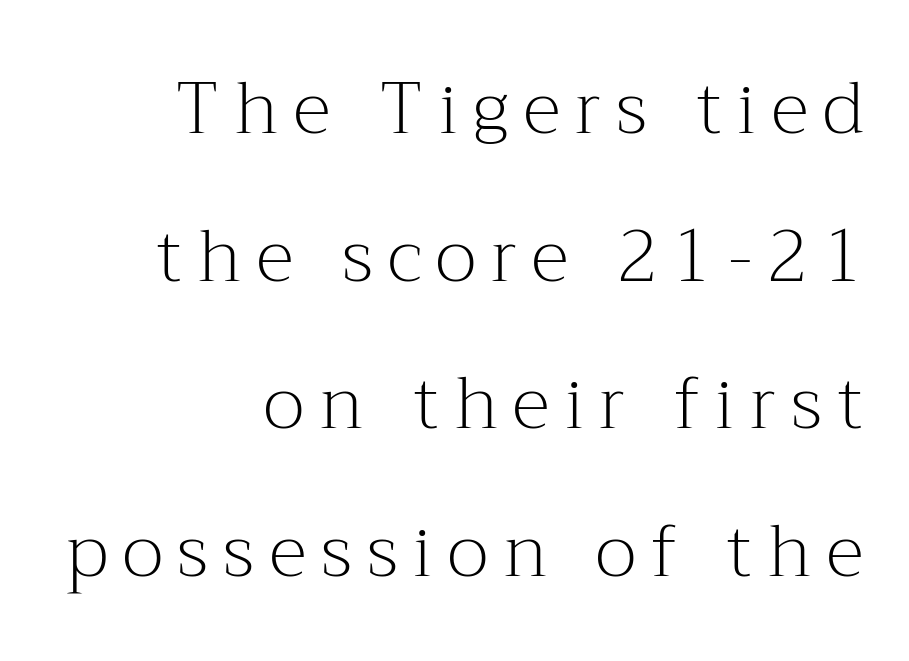
{"serif": "yes", "italic": "no", "bold": "no", "weight": "light", "width": "normal", "stroke_contrast": "medium", "x_height": "medium", "monospaced": "no", "underline": "no", "align": "right", "line_spacing": "loose", "line_spacing_ratio": 2.05, "letter_spacing": "wide", "letter_spacing_em": 0.21, "glyph_px": 72}
